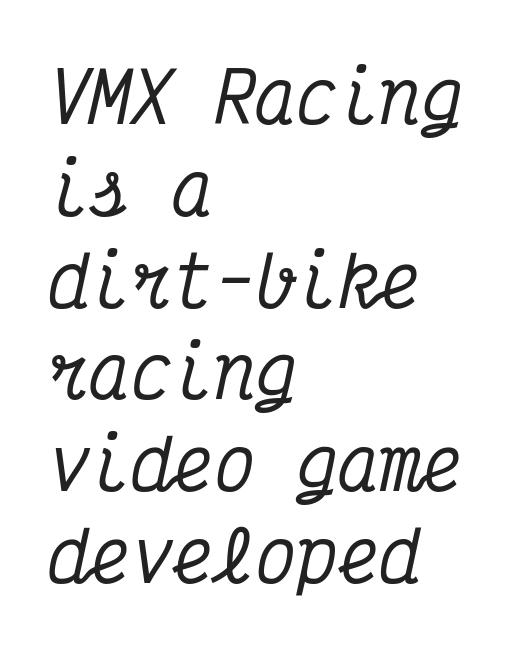
{"serif": "yes", "italic": "yes", "lean": "right", "slant_degrees": 12, "width": "condensed", "stroke_contrast": "medium", "x_height": "medium", "monospaced": "yes", "underline": "no", "align": "left", "line_spacing": "normal", "line_spacing_ratio": 1.33, "letter_spacing": "normal", "letter_spacing_em": 0.0, "glyph_px": 69}
